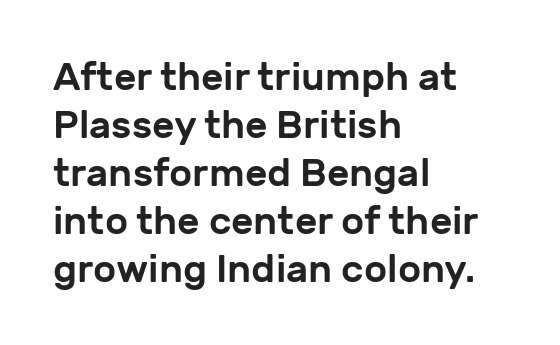
{"serif": "no", "italic": "no", "width": "normal", "stroke_contrast": "low", "x_height": "medium", "monospaced": "no", "underline": "no", "align": "left", "line_spacing_ratio": 1.23, "letter_spacing": "normal", "letter_spacing_em": 0.0, "glyph_px": 39}
